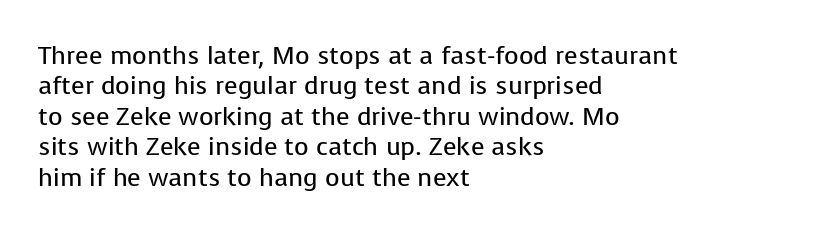
Nope, not italic — everything's standing straight. Only glyphs here, with clear space below each row. Leftover space on each line is placed entirely after the last word. The gaps between neighbouring characters are ordinary and unremarkable. A light-to-regular cut is what we see here.
